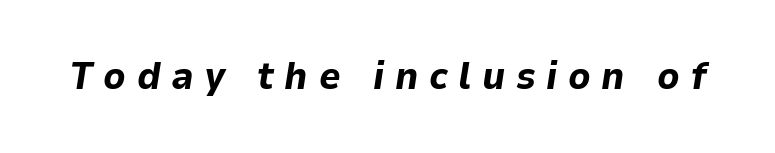
The image shows 38 px bold type, italic (leaning right); set unusually wide letter spacing (+0.28 em), not underlined; low stroke contrast and a medium x-height.
